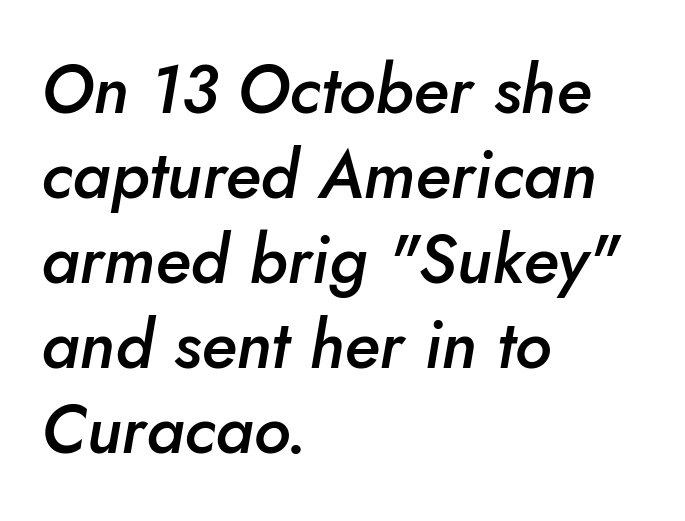
Q: Is the text bold? A: Semi-bold.
Q: Is the text italic (slanted)? A: Yes, it leans right by about 5 degrees.
Q: Is the text underlined? A: No.
Q: How is the paragraph aligned? A: Left-aligned.
Q: Is the spacing between letters normal or unusually wide? A: Normal.
Q: Is the spacing between lines tight, normal or loose? A: Normal.
Q: Width (condensed, normal, or wide)? A: Normal.
Q: Stroke contrast? A: Low.
Q: x-height? A: Small.
Q: Monospaced? A: No.
